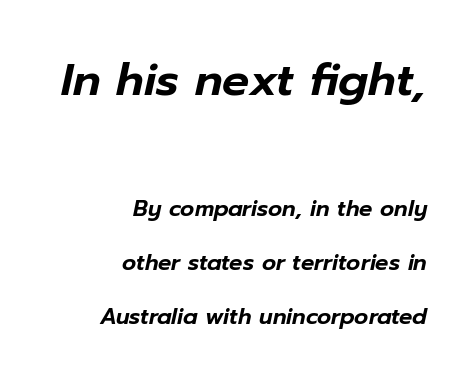
The passage shown stacks its lines with a broad gap. These lines are rendered in a variable-pitch font. Glyph-to-glyph distance matches everyday printed text. When letters slant like this, we call the style italic. These two chunks differ in scale, with the top chunk taking the larger measure. Every row of glyphs terminates at an identical x-position on the right.
